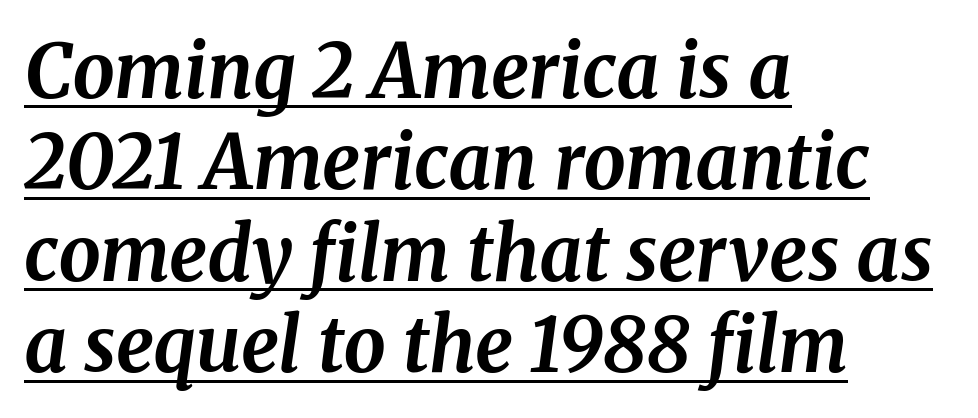
{"serif": "yes", "italic": "yes", "lean": "right", "slant_degrees": 8, "bold": "yes", "weight": "bold", "width": "normal", "stroke_contrast": "medium", "x_height": "medium", "monospaced": "no", "underline": "yes", "align": "left", "line_spacing_ratio": 1.22, "letter_spacing": "normal", "letter_spacing_em": 0.0, "glyph_px": 75}
